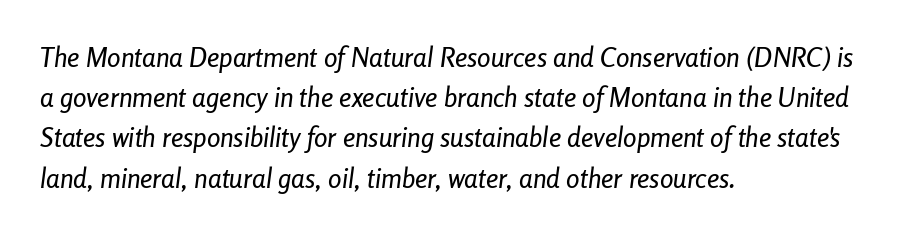
Short and long lines alike share a common starting point at left. Words float on clear page, feet unadorned. One glance says typical: line gaps are just what's usual. Honestly, the letter spacing is just normal — you wouldn't notice it. Would a proofreader flag this as italicized? Yes.
